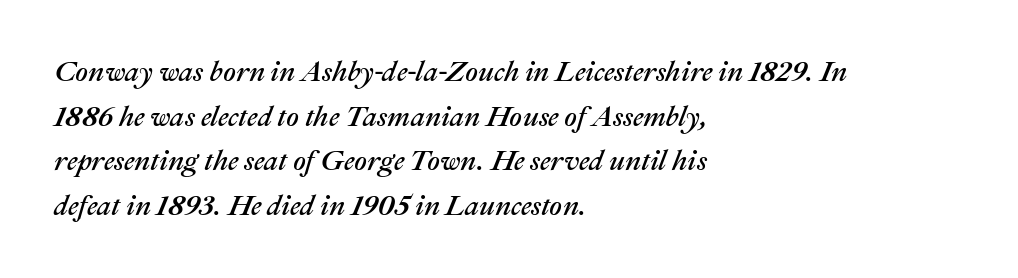
Type without underlining. Caption: multi-line text, flush left, ragged right. Standard letterfit; no display-style spreading of the glyphs. Baseline-to-baseline distance is the conventional proportion of letter height.
